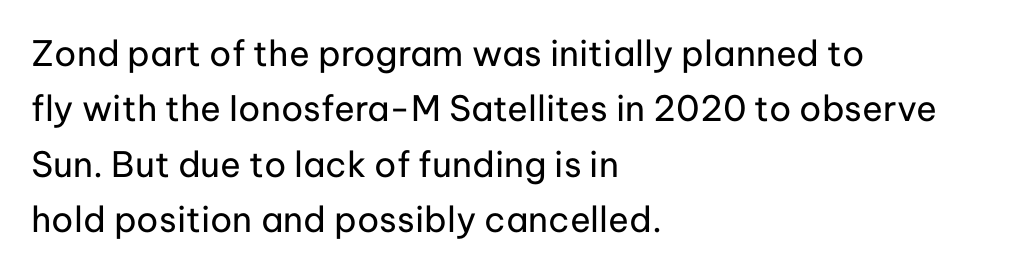
The image shows 35 px regular-weight sans-serif type, upright; set left-aligned, normal line spacing (1.58x), normal letter spacing, not underlined; low stroke contrast and a medium x-height.
